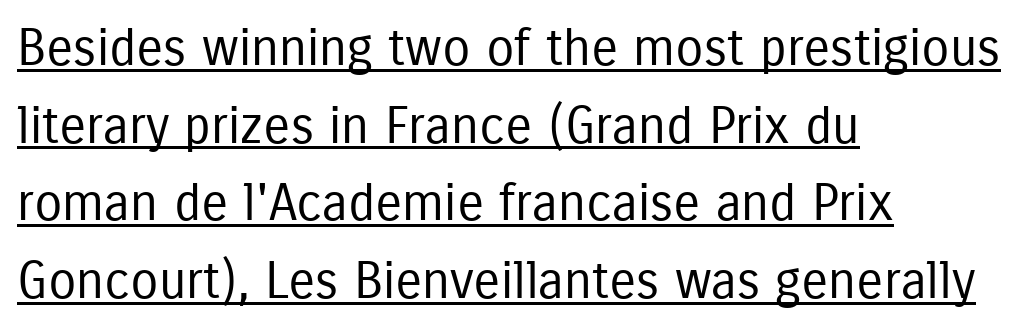
Q: Is the text bold? A: No.
Q: Is the text italic (slanted)? A: No, it is upright.
Q: Is the typeface a serif or a sans-serif typeface? A: Sans-serif.
Q: Is the text underlined? A: Yes.
Q: How is the paragraph aligned? A: Left-aligned.
Q: Is the spacing between letters normal or unusually wide? A: Normal.
Q: Is the spacing between lines tight, normal or loose? A: Normal.
Q: Width (condensed, normal, or wide)? A: Condensed.
Q: Stroke contrast? A: Low.
Q: x-height? A: Medium.
Q: Monospaced? A: No.
